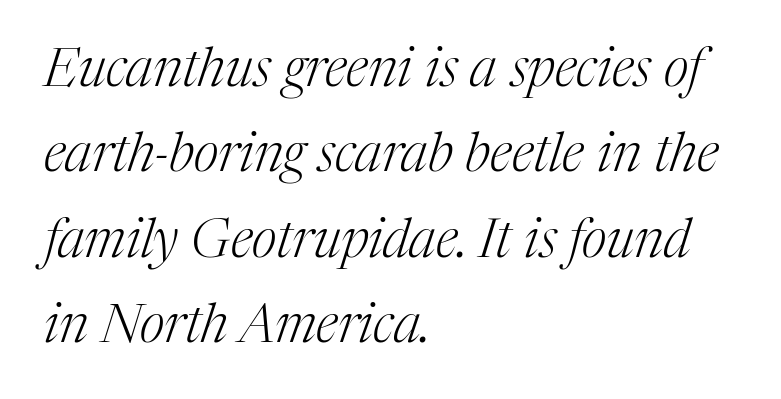
{"serif": "yes", "italic": "yes", "lean": "right", "slant_degrees": 17, "bold": "no", "weight": "light", "width": "normal", "stroke_contrast": "medium", "x_height": "medium", "monospaced": "no", "underline": "no", "align": "left", "line_spacing": "normal", "line_spacing_ratio": 1.58, "letter_spacing": "normal", "letter_spacing_em": 0.0, "glyph_px": 54}
